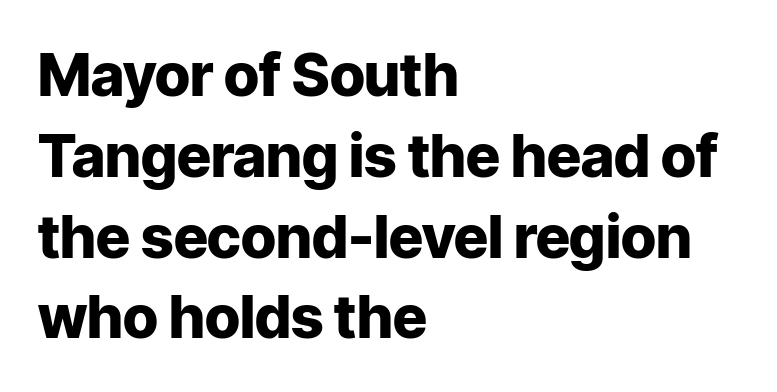
Q: Is the text bold? A: Yes.
Q: Is the text italic (slanted)? A: No, it is upright.
Q: Is the typeface a serif or a sans-serif typeface? A: Sans-serif.
Q: Is the text underlined? A: No.
Q: How is the paragraph aligned? A: Left-aligned.
Q: Is the spacing between letters normal or unusually wide? A: Normal.
Q: Is the spacing between lines tight, normal or loose? A: Normal.
Q: Width (condensed, normal, or wide)? A: Normal.
Q: Stroke contrast? A: Low.
Q: x-height? A: Medium.
Q: Monospaced? A: No.
